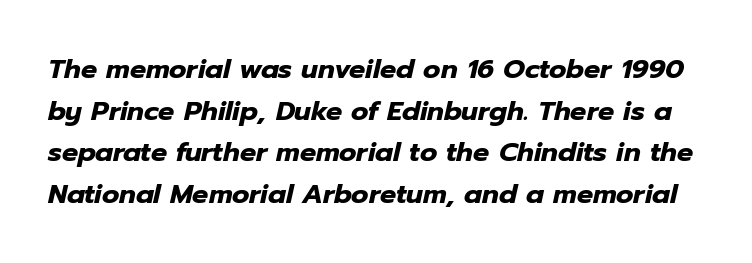
The image shows 27 px bold type, italic (leaning right); set normal line spacing (1.54x), normal letter spacing, not underlined.
